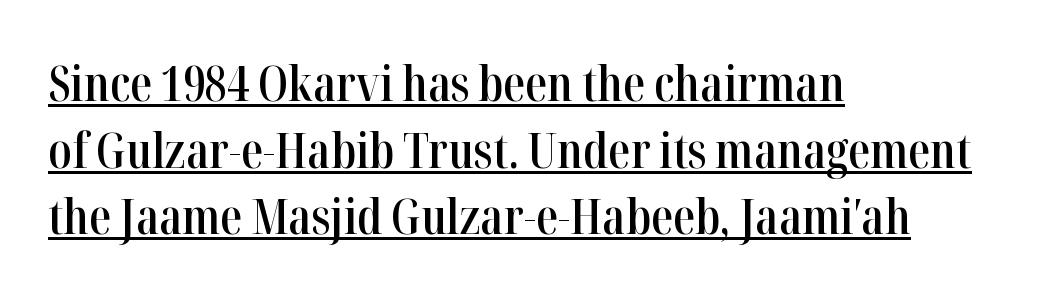
Q: Is the text bold? A: Semi-bold.
Q: Is the text italic (slanted)? A: No, it is upright.
Q: Is the typeface a serif or a sans-serif typeface? A: Serif.
Q: Is the text underlined? A: Yes.
Q: How is the paragraph aligned? A: Left-aligned.
Q: Is the spacing between letters normal or unusually wide? A: Normal.
Q: Is the spacing between lines tight, normal or loose? A: Normal.
Q: Width (condensed, normal, or wide)? A: Condensed.
Q: Stroke contrast? A: High.
Q: x-height? A: Medium.
Q: Monospaced? A: No.
